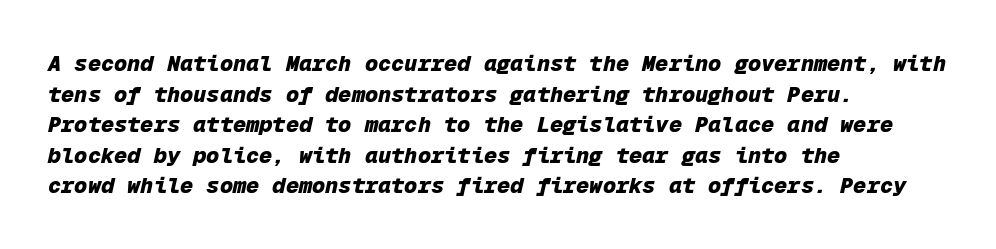
The image shows 22 px bold type, italic (leaning right); set left-aligned, normal line spacing (1.39x), normal letter spacing, not underlined.
